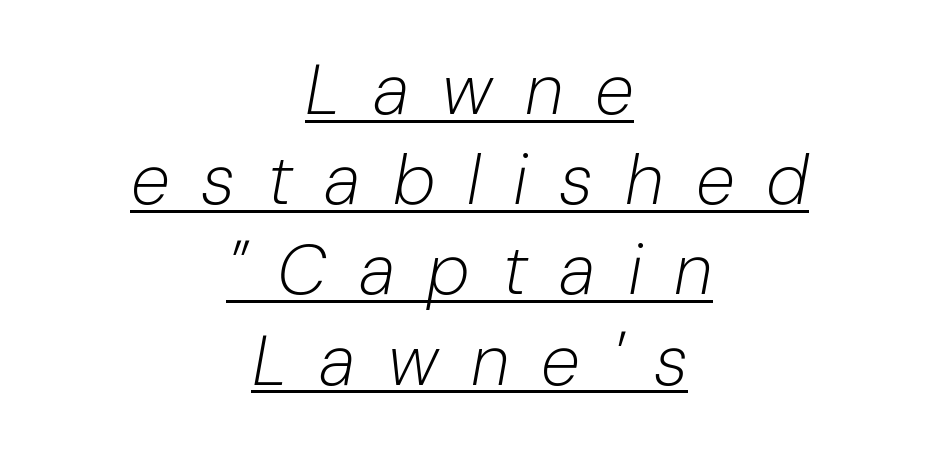
{"italic": "yes", "lean": "right", "slant_degrees": 10, "bold": "no", "weight": "light", "width": "normal", "stroke_contrast": "low", "x_height": "medium", "monospaced": "no", "underline": "yes", "align": "center", "line_spacing": "normal", "line_spacing_ratio": 1.27, "letter_spacing": "wide", "letter_spacing_em": 0.45, "glyph_px": 71}
